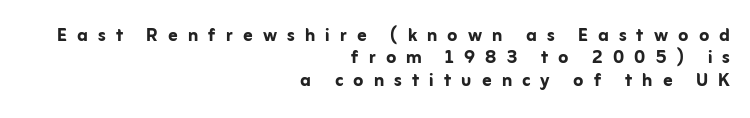
The image shows 23 px bold type, upright; set right-aligned, tight line spacing (0.97x), unusually wide letter spacing (+0.44 em), not underlined.
